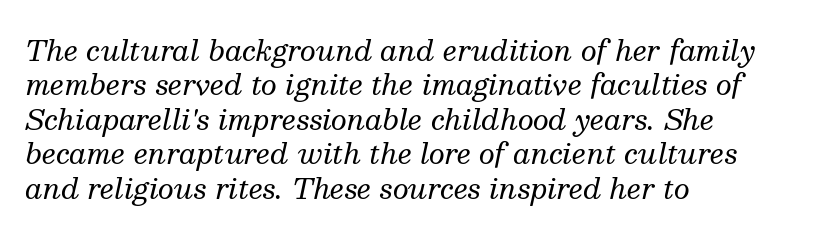
The image shows 28 px regular-weight serif type, italic (leaning right); set left-aligned, line spacing 1.23x, normal letter spacing, not underlined; medium stroke contrast and a medium x-height.
